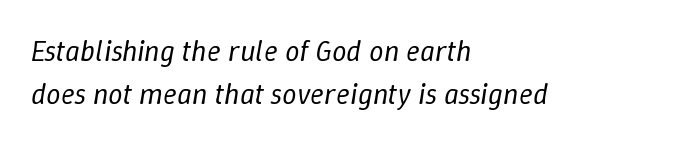
If you drew a ruler down the left edge, every line would touch it. The passage shown is typed in a proportional face where columns would drift. Students, observe: this is what conventionally led text looks like. The font's italic variant was chosen for this text. Letters have the restrained weight of plain body copy at most. Just letters on the line, the space beneath them empty.
